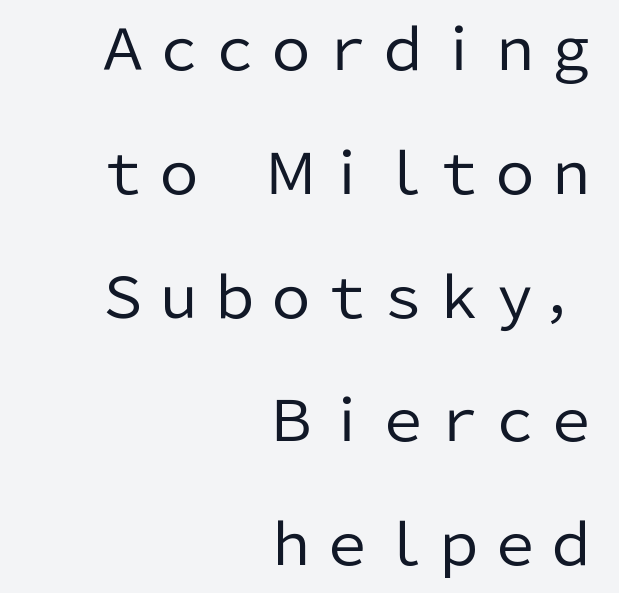
{"serif": "no", "italic": "no", "bold": "no", "weight": "regular", "width": "normal", "stroke_contrast": "low", "x_height": "medium", "monospaced": "no", "underline": "no", "align": "right", "line_spacing": "loose", "line_spacing_ratio": 2.21, "letter_spacing": "normal", "letter_spacing_em": 0.0, "glyph_px": 56}
